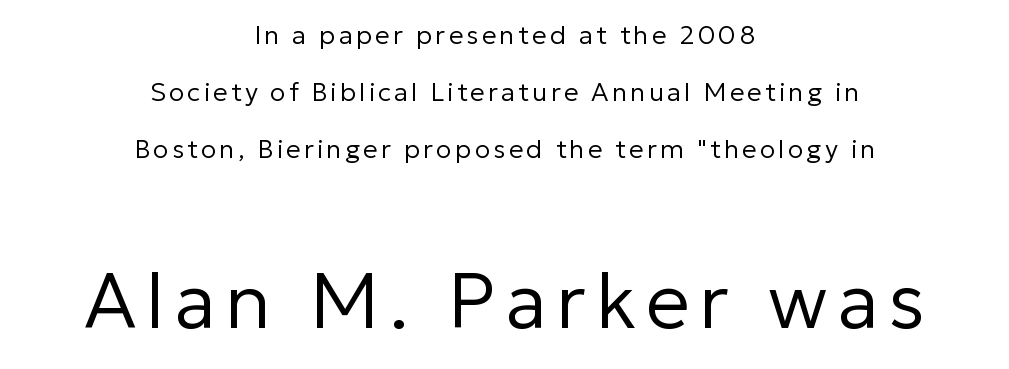
{"serif": "no", "italic": "no", "bold": "no", "weight": "regular", "width": "normal", "stroke_contrast": "low", "x_height": "medium", "monospaced": "no", "underline": "no", "align": "center", "line_spacing": "loose", "line_spacing_ratio": 2.19, "larger_block": "second", "size_ratio": 3.0, "glyph_px": 78}
